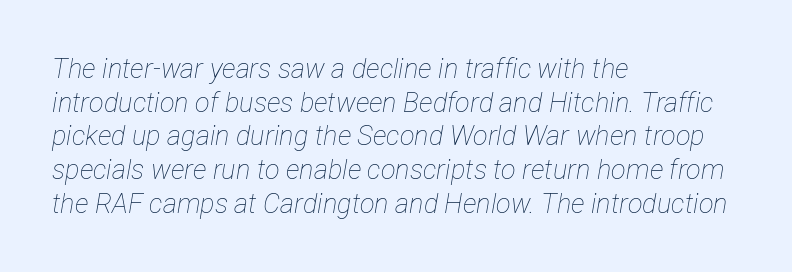
The typography opts for an oblique posture over an upright one. Stems and bowls with no extra thickness — not bold. The area under the type is left untouched. Line beginnings align vertically; line endings do not. You could call the tracking neutral — neither tight nor loose. Regular leading.
